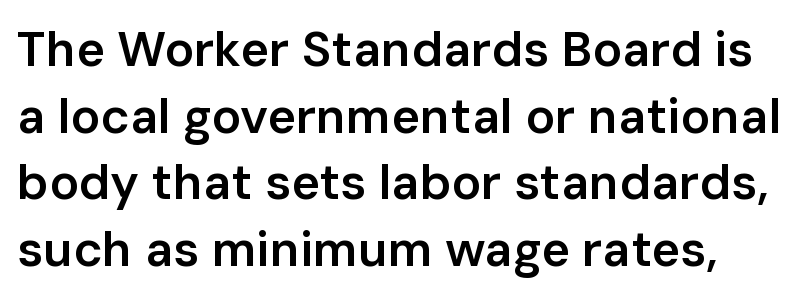
Serifs: no, the terminals of the letterforms are clean. Spacing verdict: proportional, widths tailored to each character. Descenders hang freely into open space. Is the type bold? Partly — it's a semibold, heavier than regular but not fully bold.
